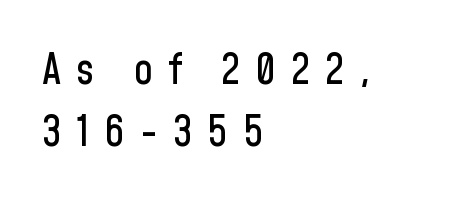
The image shows 42 px condensed sans-serif type, upright; set left-aligned, normal line spacing (1.47x), unusually wide letter spacing (+0.36 em), not underlined; low stroke contrast and a medium x-height.
